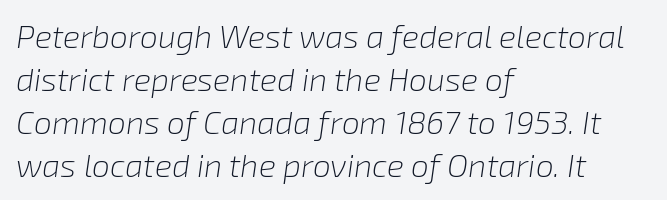
Vertically, the passage feels balanced, rows spaced as you'd expect. Visually the block forms a straight wall on the left and a jagged coastline on the right. Character widths vary here, with narrow letters taking less room than wide ones. No letter is thick-stroked: the sample isn't bold.
